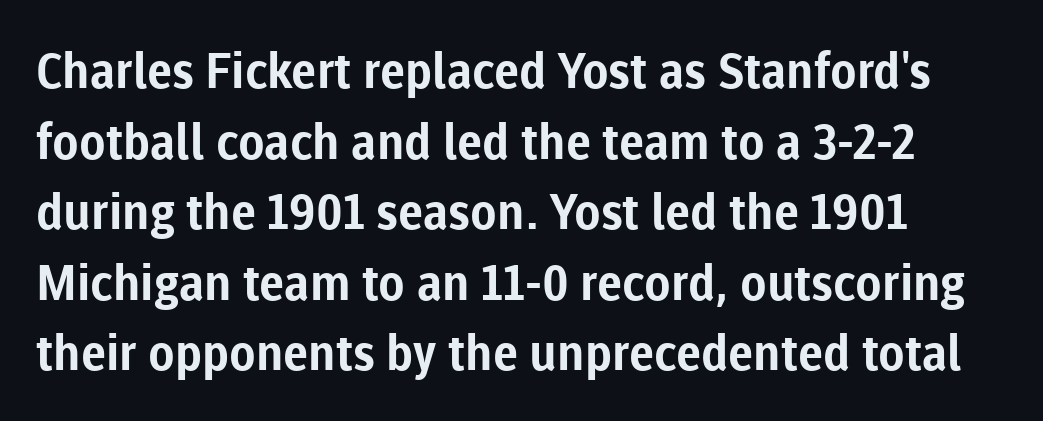
Q: Is the text bold? A: Yes.
Q: Is the text italic (slanted)? A: No, it is upright.
Q: Is the typeface a serif or a sans-serif typeface? A: Sans-serif.
Q: Is the text underlined? A: No.
Q: How is the paragraph aligned? A: Left-aligned.
Q: Is the spacing between letters normal or unusually wide? A: Normal.
Q: Is the spacing between lines tight, normal or loose? A: Normal.
Q: Width (condensed, normal, or wide)? A: Normal.
Q: Stroke contrast? A: Low.
Q: x-height? A: Medium.
Q: Monospaced? A: No.
